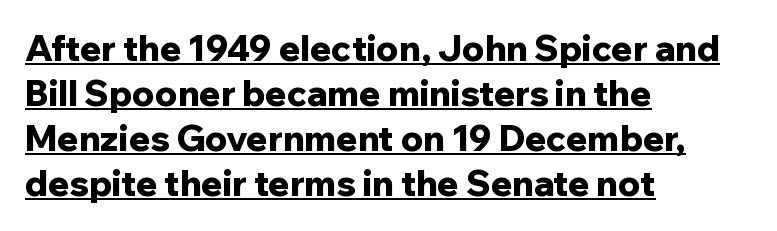
The image shows 35 px bold sans-serif type, upright; set left-aligned, normal line spacing (1.29x), normal letter spacing, underlined; low stroke contrast and a medium x-height.
